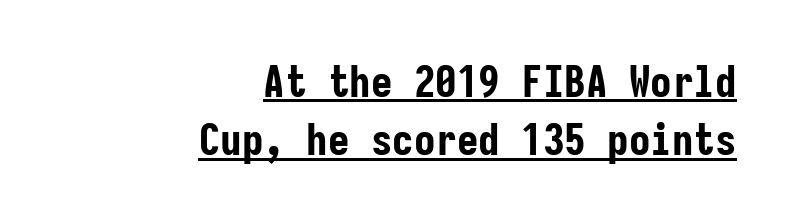
Q: Is the text bold? A: Yes.
Q: Is the text italic (slanted)? A: No, it is upright.
Q: Is the typeface a serif or a sans-serif typeface? A: Sans-serif.
Q: Is the text underlined? A: Yes.
Q: How is the paragraph aligned? A: Right-aligned.
Q: Is the spacing between letters normal or unusually wide? A: Normal.
Q: Is the spacing between lines tight, normal or loose? A: Normal.
Q: Width (condensed, normal, or wide)? A: Condensed.
Q: Stroke contrast? A: Low.
Q: x-height? A: Medium.
Q: Monospaced? A: Yes.
